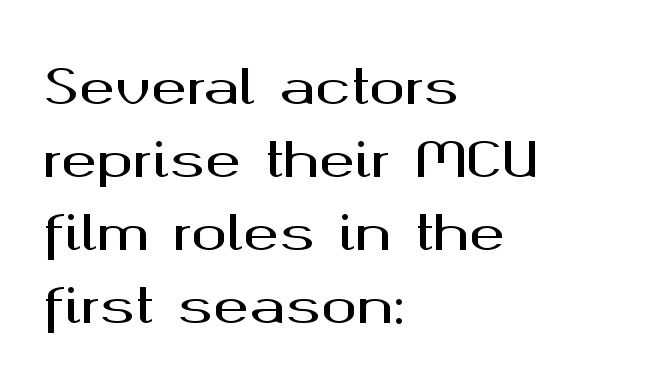
The strip under each line holds only bare page. This sample is left-justified, so line endings fall wherever the words run out. Unlike a traditional serif, this face leaves its strokes unadorned. Leading: standard. A typesetter would mark this as roman, not italic.
